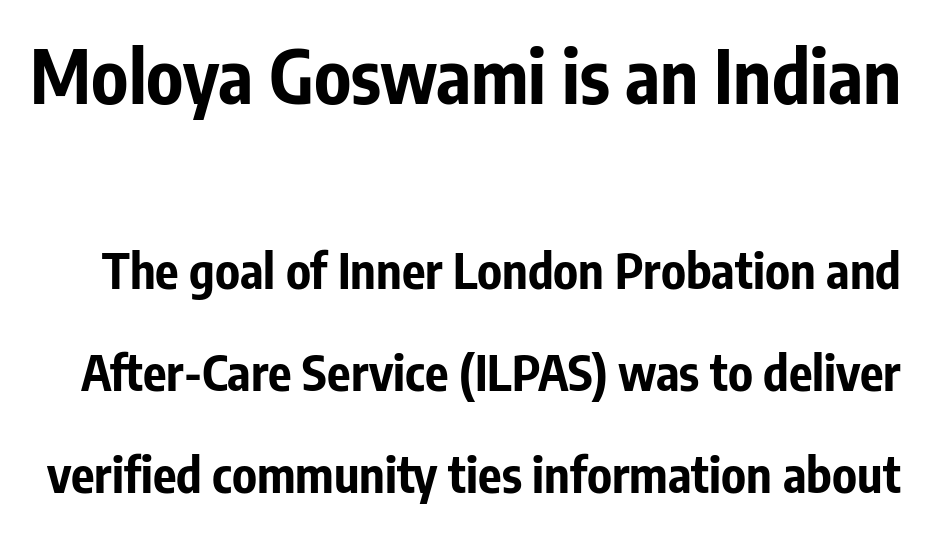
{"serif": "no", "italic": "no", "bold": "yes", "weight": "bold", "width": "condensed", "stroke_contrast": "low", "x_height": "medium", "monospaced": "no", "underline": "no", "line_spacing": "loose", "line_spacing_ratio": 2.08, "letter_spacing": "normal", "letter_spacing_em": 0.0, "larger_block": "first", "size_ratio": 1.49, "glyph_px": 73}
